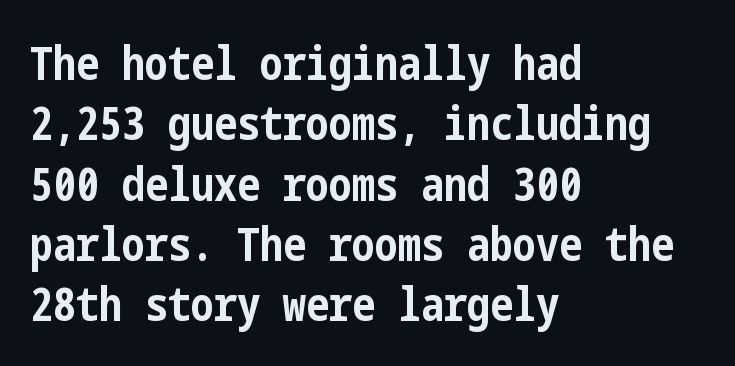
The image shows 46 px bold, condensed sans-serif type, upright; set left-aligned, normal line spacing (1.31x), normal letter spacing, not underlined; low stroke contrast and a medium x-height.
